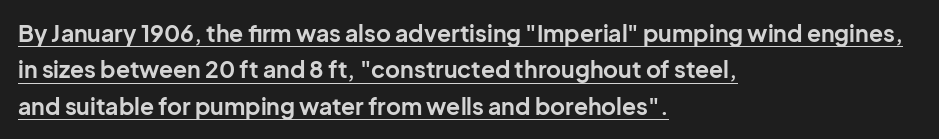
Honestly, the letter spacing is just normal — you wouldn't notice it. A dark, heavy texture on the line: the type is bold. A typesetter would call this leading conventional body-copy spacing. It's the straight-up-and-down kind of type. Horizontally, the lines are justified to the leading edge only.
